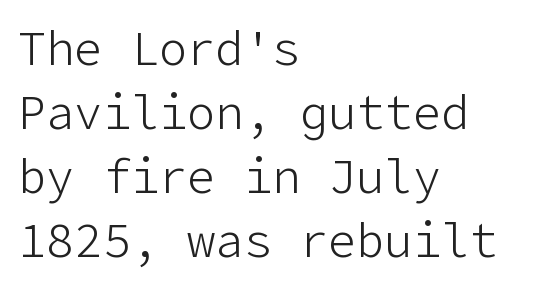
This is the regular roman posture of the typeface. These lines are set flush left with a ragged right edge. The passage shown is not bold in any degree. This is sans-serif lettering, the kind often seen on screens and signage. Beneath every word, the page is bare. Glyph-to-glyph distance matches everyday printed text.
